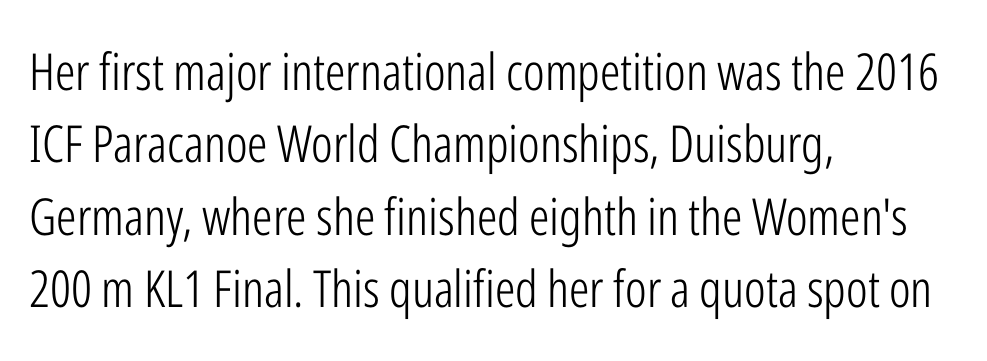
It's the straight-up-and-down kind of type. Heaviness? Minimal to ordinary, like unemphasized prose. The horizontal fit of the characters is conventional and even. What kind of face is this? One without serifs — a sans. Note the varied advance widths — an 'i' is clearly narrower than an 'm'.
